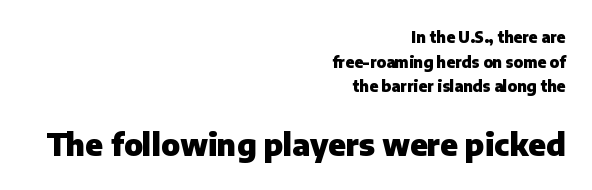
Compared with a flush-left layout, this one pins lines to the opposite, right side. The lettering stays uniformly vertical, giving the passage a roman look. Bigger letters appear in the bottom chunk; the top chunk is reduced. Look at the bottom of the vertical strokes: they stop flat, with no serifs.
